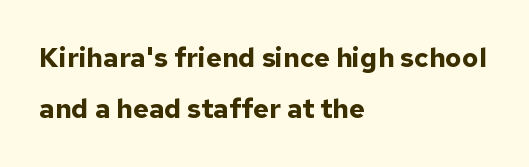
Q: Is the text bold? A: Yes.
Q: Is the text italic (slanted)? A: No, it is upright.
Q: Is the text underlined? A: No.
Q: How is the paragraph aligned? A: Left-aligned.
Q: Is the spacing between letters normal or unusually wide? A: Normal.
